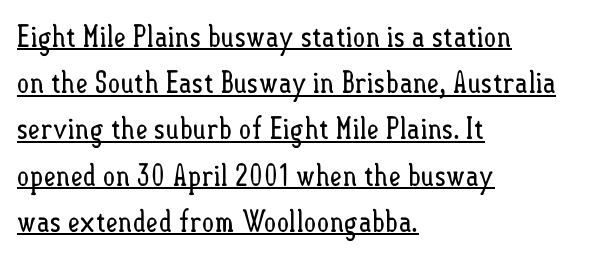
Q: Is the text bold? A: No.
Q: Is the text italic (slanted)? A: No, it is upright.
Q: Is the text underlined? A: Yes.
Q: How is the paragraph aligned? A: Left-aligned.
Q: Is the spacing between letters normal or unusually wide? A: Normal.
Q: Is the spacing between lines tight, normal or loose? A: Normal.
Q: Width (condensed, normal, or wide)? A: Condensed.
Q: Stroke contrast? A: Low.
Q: x-height? A: Small.
Q: Monospaced? A: No.
